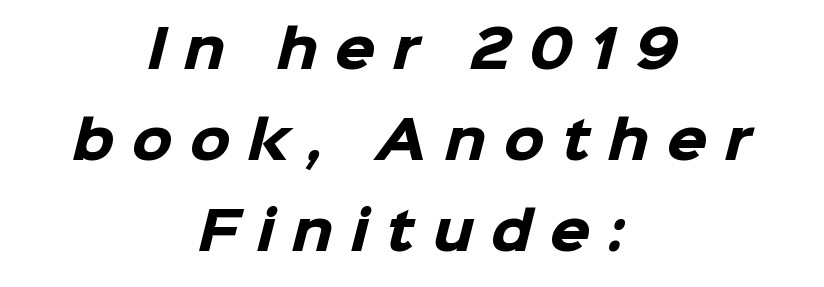
Q: Is the text bold? A: Yes.
Q: Is the typeface a serif or a sans-serif typeface? A: Sans-serif.
Q: Is the text underlined? A: No.
Q: How is the paragraph aligned? A: Centered.
Q: Is the spacing between letters normal or unusually wide? A: Unusually wide.
Q: Width (condensed, normal, or wide)? A: Normal.
Q: Stroke contrast? A: Low.
Q: x-height? A: Medium.
Q: Monospaced? A: No.
